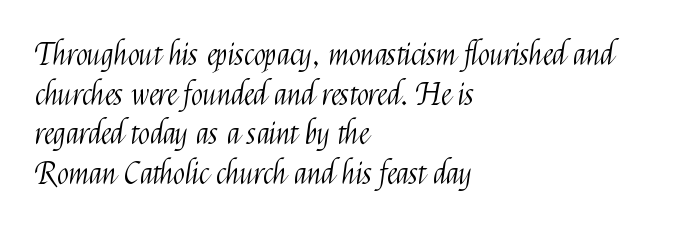
Type without underlining. These lines stack with their left ends in a neat column. A typesetter would call this proportional, since set widths differ per character. The typeface has the unassuming heft of standard copy or less. Normally led — the rows are evenly, conventionally spaced.
